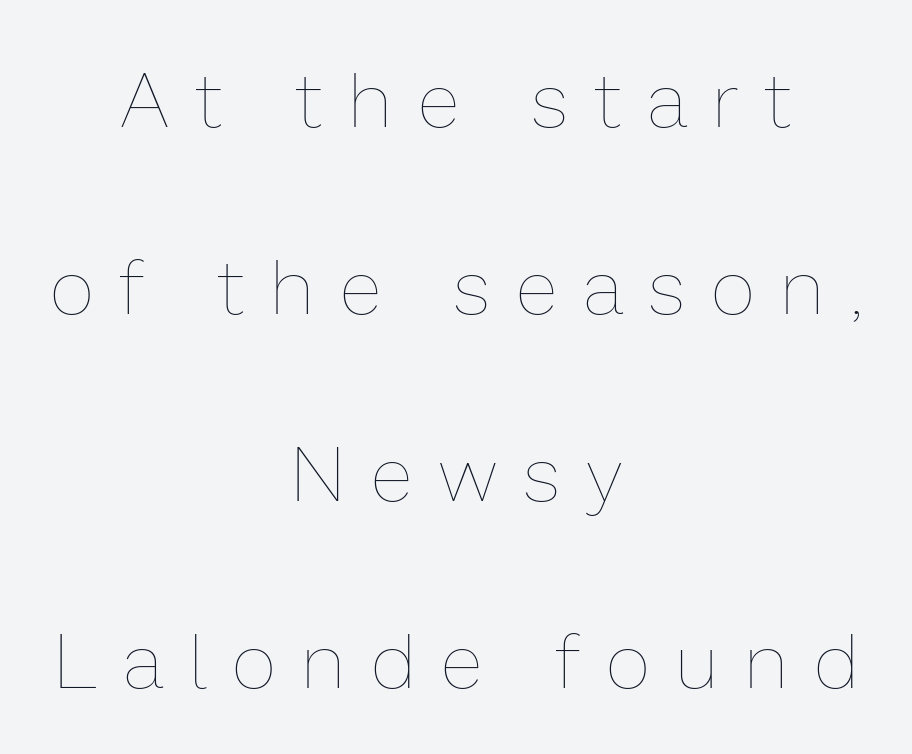
The image shows 77 px thin type, upright; set centered, loose line spacing (2.43x), unusually wide letter spacing (+0.36 em), not underlined; low stroke contrast and a medium x-height.
